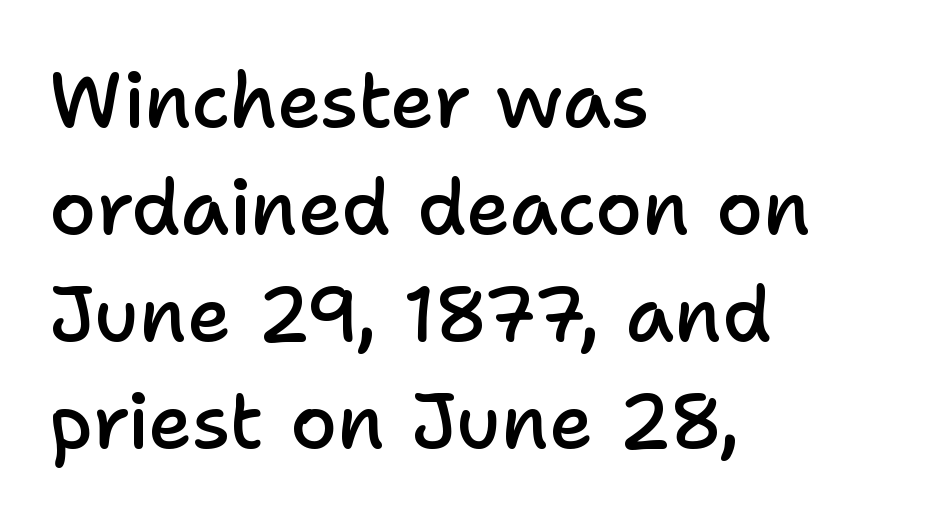
{"serif": "no", "italic": "no", "bold": "semi", "weight": "semibold", "width": "normal", "stroke_contrast": "low", "x_height": "medium", "monospaced": "no", "underline": "no", "align": "left", "line_spacing": "normal", "line_spacing_ratio": 1.41, "letter_spacing": "normal", "letter_spacing_em": 0.0, "glyph_px": 76}
